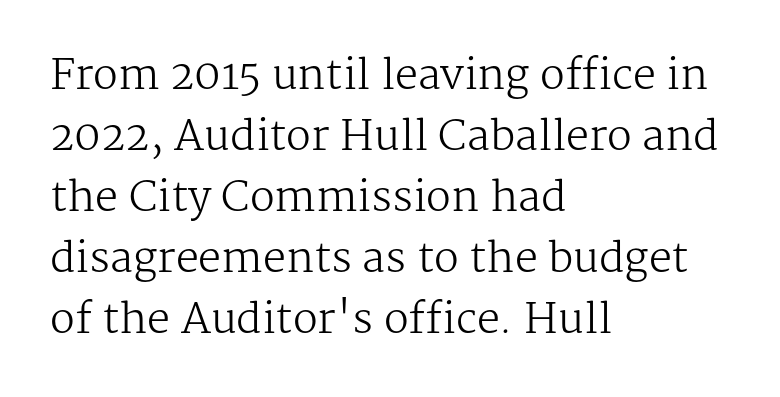
Q: Is the text bold? A: No.
Q: Is the text italic (slanted)? A: No, it is upright.
Q: Is the typeface a serif or a sans-serif typeface? A: Serif.
Q: Is the text underlined? A: No.
Q: How is the paragraph aligned? A: Left-aligned.
Q: Is the spacing between letters normal or unusually wide? A: Normal.
Q: Is the spacing between lines tight, normal or loose? A: Normal.
Q: Width (condensed, normal, or wide)? A: Normal.
Q: Stroke contrast? A: Medium.
Q: x-height? A: Medium.
Q: Monospaced? A: No.
